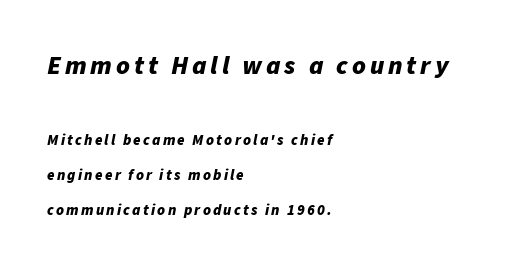
Q: Is the text bold? A: Yes.
Q: Is the text italic (slanted)? A: Yes, it leans right by about 11 degrees.
Q: Is the text underlined? A: No.
Q: How is the paragraph aligned? A: Left-aligned.
Q: Is the spacing between lines tight, normal or loose? A: Loose.
Q: Which block of text is set in a larger size, the first (top) or the second (bottom)? A: The first (top) one.
